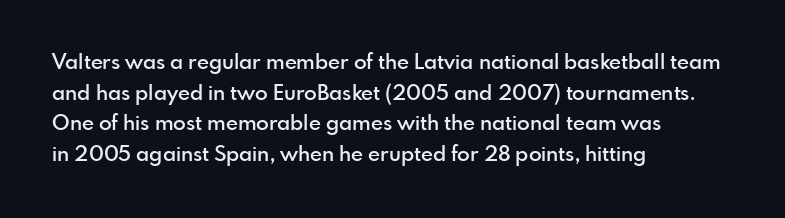
{"italic": "no", "bold": "semi", "underline": "no", "align": "left", "line_spacing": "normal", "line_spacing_ratio": 1.46, "letter_spacing": "normal", "letter_spacing_em": 0.0, "glyph_px": 21}
